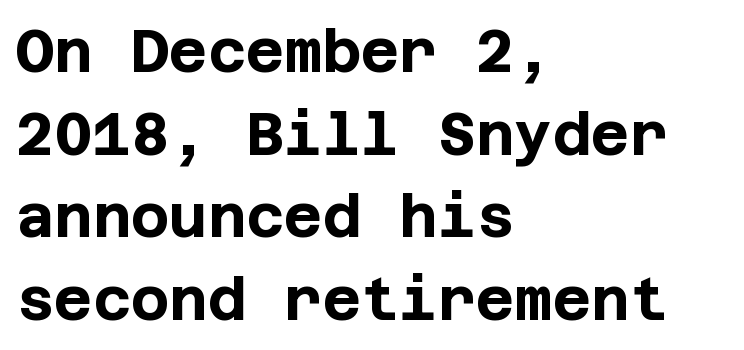
{"serif": "no", "italic": "no", "bold": "yes", "weight": "bold", "width": "normal", "stroke_contrast": "low", "x_height": "large", "underline": "no", "align": "left", "line_spacing": "normal", "line_spacing_ratio": 1.4, "letter_spacing": "normal", "letter_spacing_em": 0.0, "glyph_px": 59}
